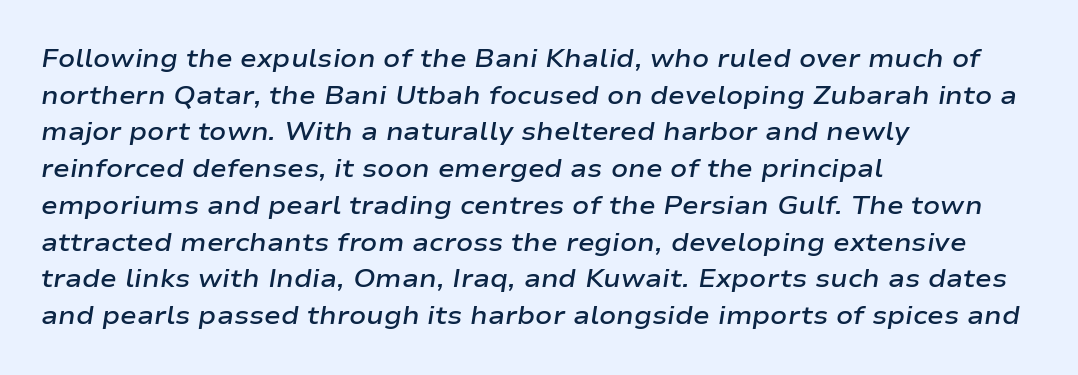
{"italic": "yes", "lean": "right", "slant_degrees": 9, "bold": "semi", "underline": "no", "align": "left", "line_spacing": "normal", "line_spacing_ratio": 1.47, "letter_spacing": "normal", "letter_spacing_em": 0.0, "glyph_px": 25}
